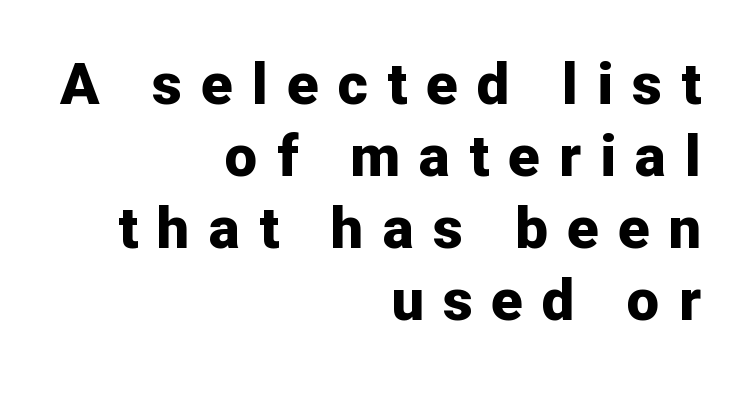
{"serif": "no", "italic": "no", "bold": "yes", "weight": "bold", "width": "normal", "stroke_contrast": "low", "x_height": "medium", "monospaced": "no", "underline": "no", "align": "right", "line_spacing_ratio": 1.24, "letter_spacing": "wide", "letter_spacing_em": 0.33, "glyph_px": 58}
